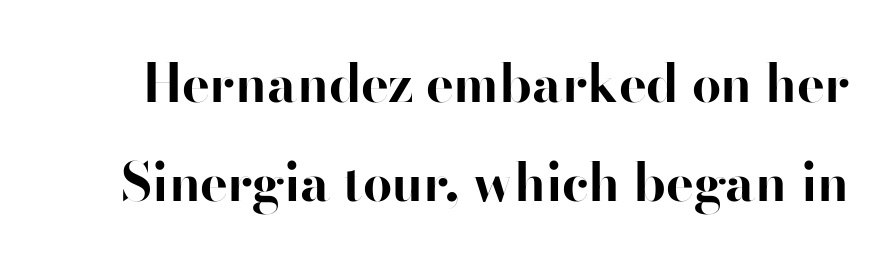
{"serif": "no", "italic": "no", "bold": "yes", "weight": "bold", "width": "normal", "stroke_contrast": "high", "x_height": "small", "monospaced": "no", "underline": "no", "line_spacing": "loose", "line_spacing_ratio": 1.91, "letter_spacing": "normal", "letter_spacing_em": 0.0, "glyph_px": 52}
